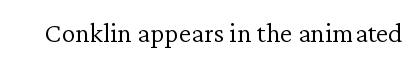
{"serif": "yes", "italic": "no", "bold": "no", "weight": "light", "width": "normal", "stroke_contrast": "low", "x_height": "medium", "monospaced": "no", "underline": "no", "letter_spacing": "normal", "letter_spacing_em": 0.0, "glyph_px": 28}
